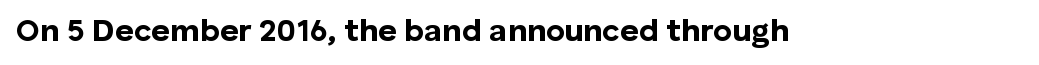
The image shows 32 px bold sans-serif type, upright; set normal letter spacing, not underlined; low stroke contrast and a medium x-height.
